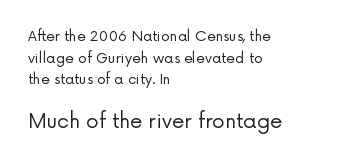
Of the two passages, the one underneath uses the larger point size. Summary of weight: not heavy and not bold. Characters follow at the spacing the type designer built in. The text block is weighted toward the left margin, trailing off unevenly rightward.
